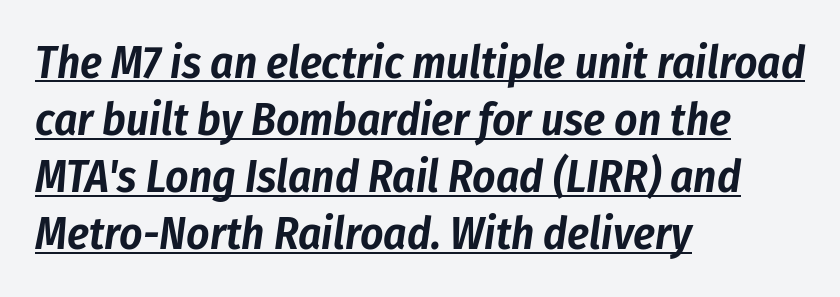
The image shows 45 px condensed type, italic (leaning right); set left-aligned, normal line spacing (1.27x), normal letter spacing, underlined; low stroke contrast and a medium x-height.
